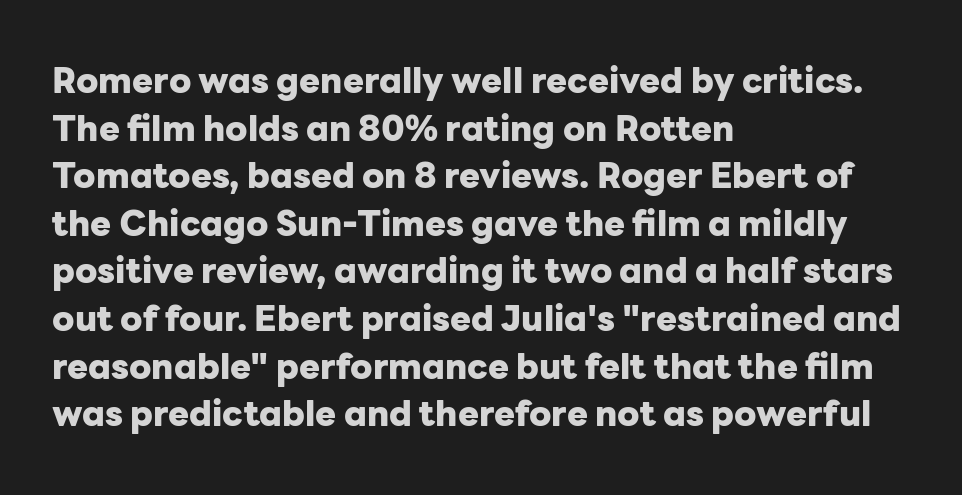
The image shows 35 px heavy sans-serif type, upright; set left-aligned, normal line spacing (1.36x), normal letter spacing, not underlined; low stroke contrast and a medium x-height.
